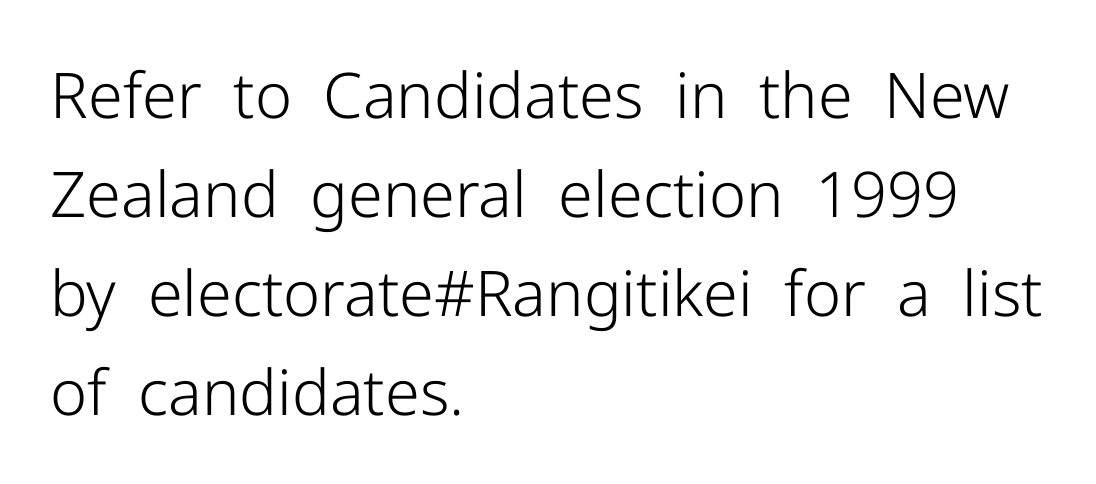
Q: Is the text bold? A: No.
Q: Is the text italic (slanted)? A: No, it is upright.
Q: Is the typeface a serif or a sans-serif typeface? A: Sans-serif.
Q: Is the text underlined? A: No.
Q: How is the paragraph aligned? A: Left-aligned.
Q: Is the spacing between letters normal or unusually wide? A: Normal.
Q: Is the spacing between lines tight, normal or loose? A: Normal.
Q: Width (condensed, normal, or wide)? A: Normal.
Q: Stroke contrast? A: Low.
Q: x-height? A: Medium.
Q: Monospaced? A: No.
